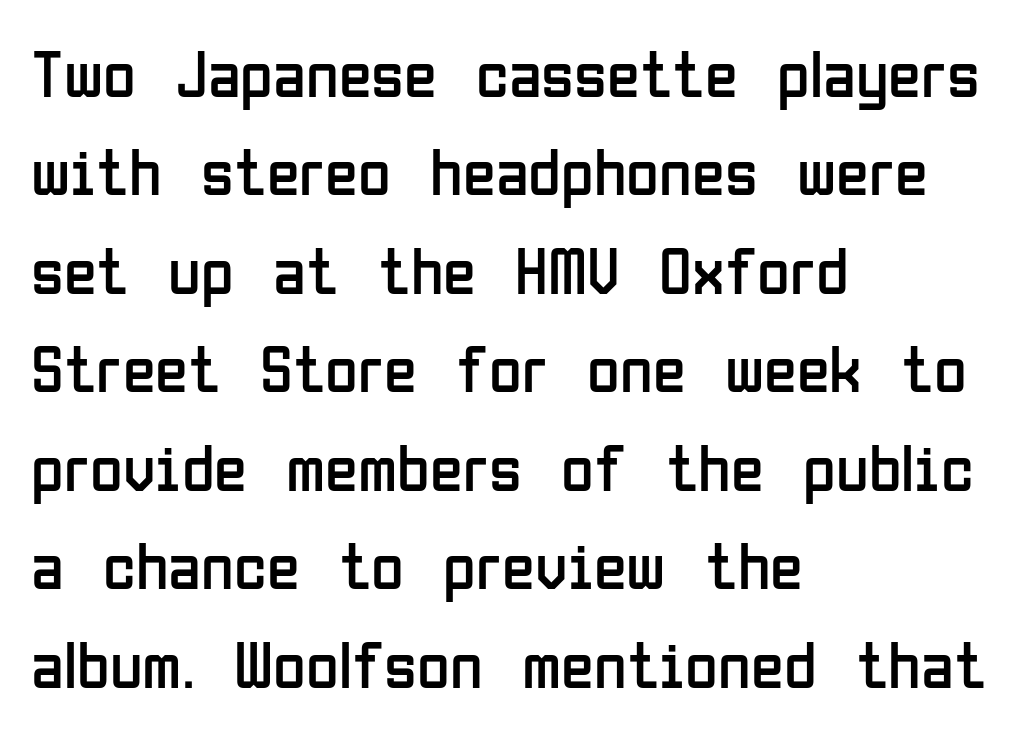
{"serif": "no", "italic": "no", "bold": "no", "weight": "regular", "width": "condensed", "stroke_contrast": "low", "x_height": "medium", "monospaced": "no", "underline": "no", "align": "left", "line_spacing": "normal", "line_spacing_ratio": 1.47, "letter_spacing": "normal", "letter_spacing_em": 0.0, "glyph_px": 67}
